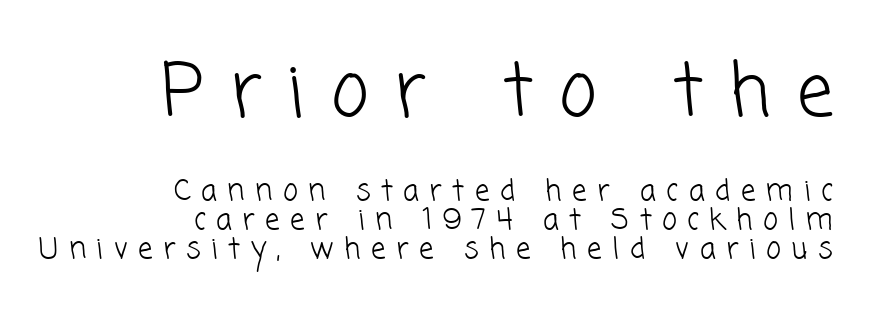
Q: Is the text bold? A: No.
Q: Is the typeface a serif or a sans-serif typeface? A: Sans-serif.
Q: Is the text underlined? A: No.
Q: How is the paragraph aligned? A: Right-aligned.
Q: Is the spacing between letters normal or unusually wide? A: Unusually wide.
Q: Is the spacing between lines tight, normal or loose? A: Tight.
Q: Which block of text is set in a larger size, the first (top) or the second (bottom)? A: The first (top) one.
Q: Width (condensed, normal, or wide)? A: Normal.
Q: Stroke contrast? A: Low.
Q: x-height? A: Medium.
Q: Monospaced? A: No.
